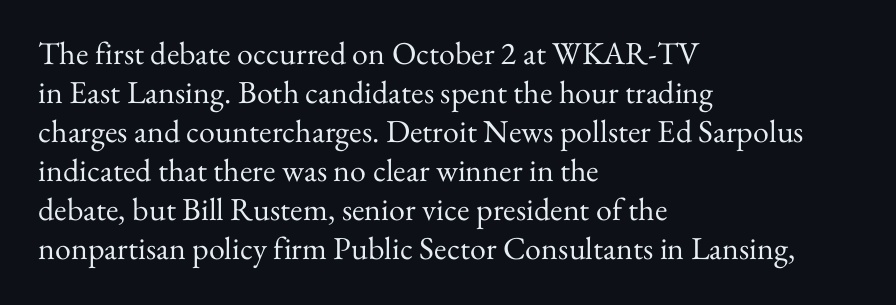
Character widths vary here, with narrow letters taking less room than wide ones. Words appear dense and cohesive because spacing is normal. Examine the stroke ends and you'll spot serifs. Vertical strokes here are truly vertical.
